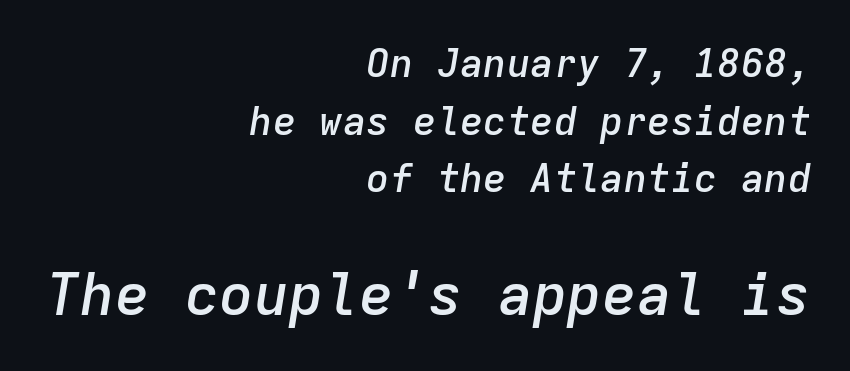
Q: Is the text bold? A: Semi-bold.
Q: Is the text italic (slanted)? A: Yes, it leans right by about 9 degrees.
Q: Is the text underlined? A: No.
Q: How is the paragraph aligned? A: Right-aligned.
Q: Is the spacing between letters normal or unusually wide? A: Normal.
Q: Is the spacing between lines tight, normal or loose? A: Normal.
Q: Which block of text is set in a larger size, the first (top) or the second (bottom)? A: The second (bottom) one.
Q: Width (condensed, normal, or wide)? A: Normal.
Q: Stroke contrast? A: Low.
Q: x-height? A: Medium.
Q: Monospaced? A: Yes.
